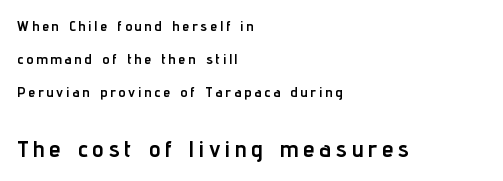
{"italic": "no", "bold": "yes", "underline": "no", "align": "left", "line_spacing": "loose", "line_spacing_ratio": 2.35, "letter_spacing": "wide", "letter_spacing_em": 0.22, "larger_block": "second", "size_ratio": 1.64, "glyph_px": 23}
